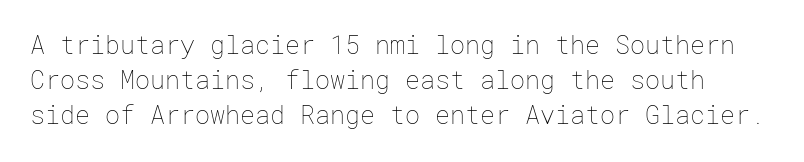
The weight tops out at a normal text grade. Check the space under the baseline: it is left empty. Inter-character spacing is left at the font's built-in metrics. Honestly, the row spacing looks completely unremarkable. The type sits square on the baseline with zero lean.
